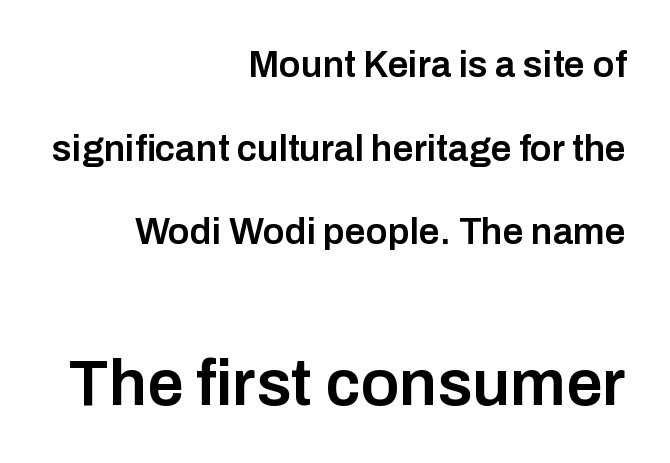
The image shows 65 px semibold sans-serif type, upright; set right-aligned, loose line spacing (2.26x), normal letter spacing, not underlined; the second (bottom) block is 1.76x larger; low stroke contrast and a medium x-height.
